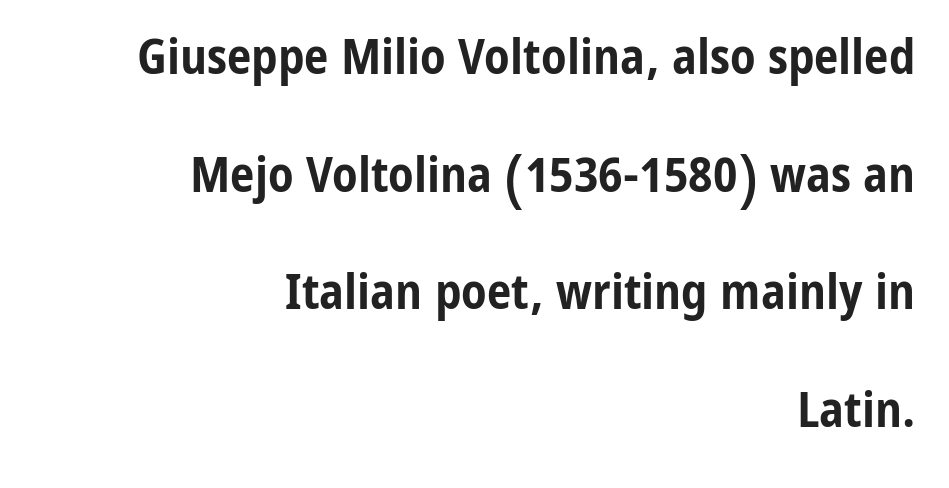
Plain, unruled lines of type. You'd pick this weight for a headline — it's a proper bold. This sample has the flowing, uneven cadence of proportional lettering. Serifs: no, the terminals of the letterforms are clean. The line-height multiplier appears high, well above default. Caption: multi-line text, flush right, ragged left.
